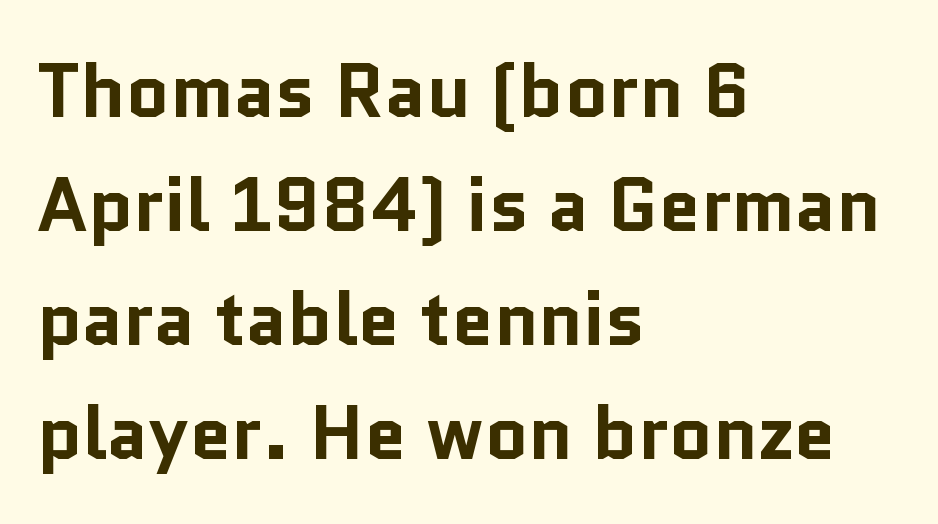
Q: Is the text bold? A: Yes.
Q: Is the text italic (slanted)? A: No, it is upright.
Q: Is the typeface a serif or a sans-serif typeface? A: Sans-serif.
Q: Is the text underlined? A: No.
Q: How is the paragraph aligned? A: Left-aligned.
Q: Is the spacing between letters normal or unusually wide? A: Normal.
Q: Is the spacing between lines tight, normal or loose? A: Normal.
Q: Width (condensed, normal, or wide)? A: Normal.
Q: Stroke contrast? A: Low.
Q: x-height? A: Medium.
Q: Monospaced? A: No.
